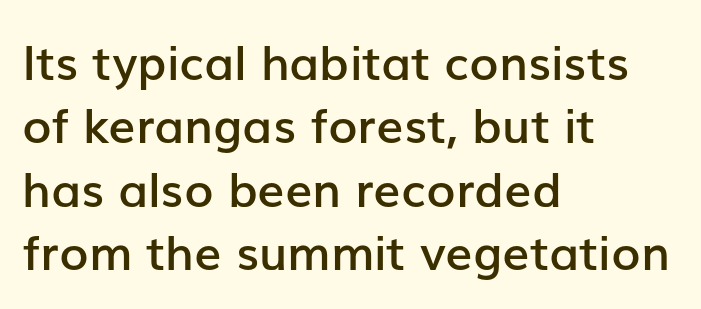
{"serif": "no", "italic": "no", "bold": "semi", "weight": "semibold", "width": "normal", "stroke_contrast": "low", "x_height": "medium", "monospaced": "no", "underline": "no", "align": "left", "line_spacing": "normal", "line_spacing_ratio": 1.32, "letter_spacing": "normal", "letter_spacing_em": 0.0, "glyph_px": 48}
